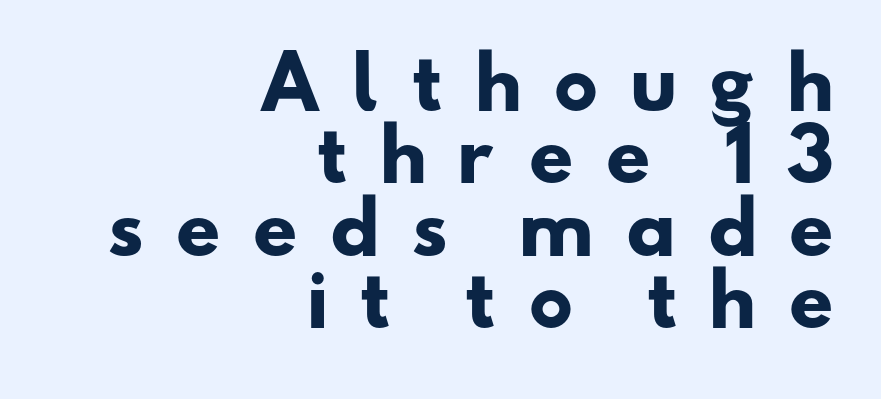
{"serif": "no", "bold": "yes", "weight": "heavy", "width": "wide", "stroke_contrast": "low", "x_height": "small", "monospaced": "no", "underline": "no", "align": "right", "line_spacing": "tight", "line_spacing_ratio": 1.02, "letter_spacing": "wide", "letter_spacing_em": 0.41, "glyph_px": 71}
